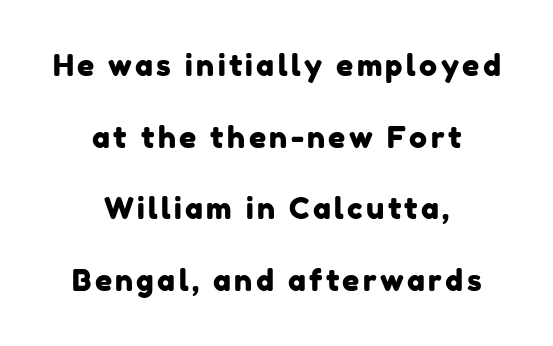
{"serif": "no", "width": "normal", "stroke_contrast": "low", "x_height": "medium", "monospaced": "no", "underline": "no", "align": "center", "line_spacing": "loose", "line_spacing_ratio": 2.39, "glyph_px": 30}
